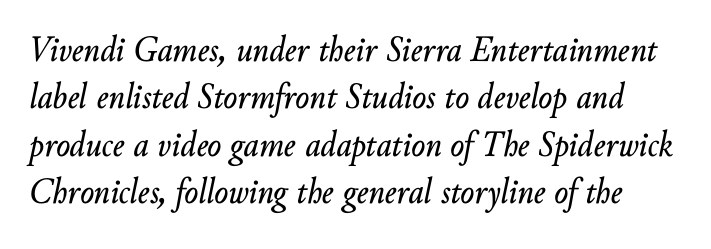
Q: Is the text italic (slanted)? A: Yes, it leans right by about 10 degrees.
Q: Is the text underlined? A: No.
Q: Is the spacing between letters normal or unusually wide? A: Normal.
Q: Is the spacing between lines tight, normal or loose? A: Normal.
Q: Width (condensed, normal, or wide)? A: Normal.
Q: Stroke contrast? A: Low.
Q: x-height? A: Small.
Q: Monospaced? A: No.
